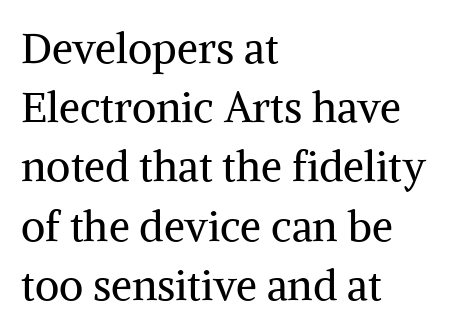
The image shows 42 px regular-weight serif type, upright; set left-aligned, normal line spacing (1.41x), normal letter spacing, not underlined; medium stroke contrast and a medium x-height.
